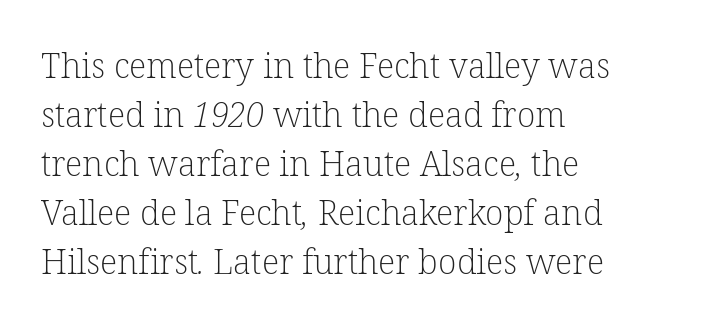
Q: Is the text bold? A: No.
Q: Is the typeface a serif or a sans-serif typeface? A: Serif.
Q: Is the text underlined? A: No.
Q: How is the paragraph aligned? A: Left-aligned.
Q: Is the spacing between letters normal or unusually wide? A: Normal.
Q: Is the spacing between lines tight, normal or loose? A: Normal.
Q: Width (condensed, normal, or wide)? A: Normal.
Q: Stroke contrast? A: Low.
Q: x-height? A: Medium.
Q: Monospaced? A: No.
